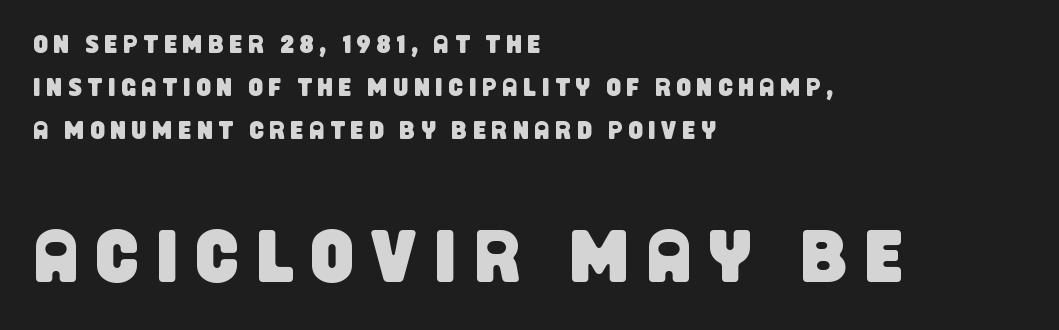
The image shows 75 px condensed sans-serif type; set left-aligned, line spacing 1.72x, unusually wide letter spacing (+0.24 em), not underlined; the second (bottom) block is 3.0x larger; low stroke contrast and a large x-height.
